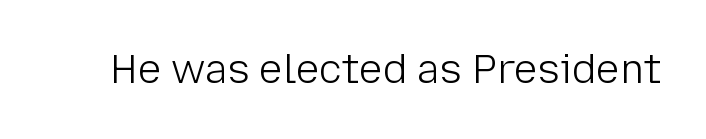
The image shows 40 px light sans-serif type, upright; set normal letter spacing, not underlined; low stroke contrast and a medium x-height.
